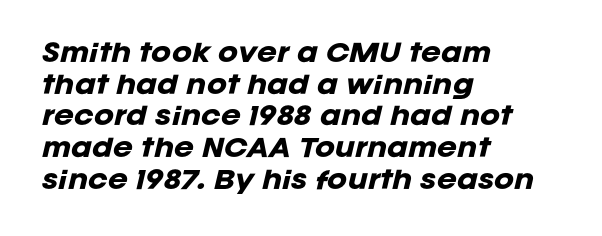
{"italic": "yes", "lean": "right", "slant_degrees": 12, "bold": "yes", "underline": "no", "align": "left", "line_spacing": "normal", "line_spacing_ratio": 1.32, "letter_spacing": "normal", "letter_spacing_em": 0.0, "glyph_px": 24}
